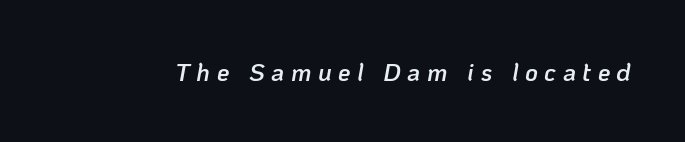
The image shows 25 px text type, italic (leaning right); set unusually wide letter spacing (+0.26 em), not underlined.
